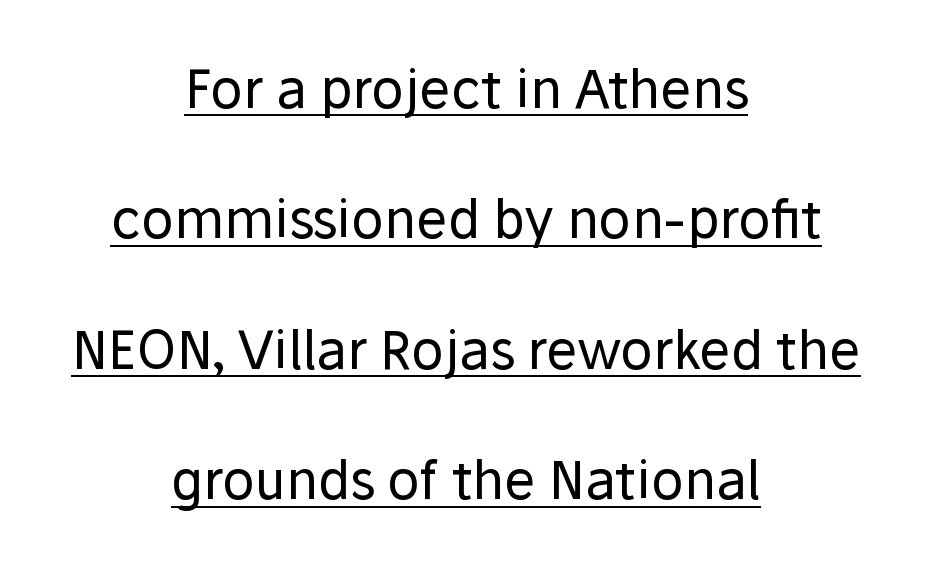
A continuous stroke trails under the words, as in a hyperlink. Every row of glyphs is offset so its center matches the block's center. The cut favours lightness, reaching ordinary text weight at its darkest. Line spacing here is loose. Characters follow at the spacing the type designer built in.
